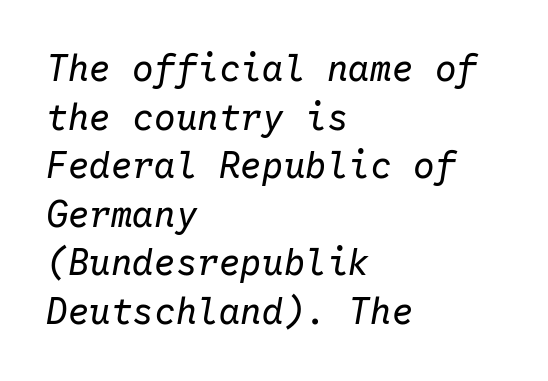
{"italic": "yes", "lean": "right", "slant_degrees": 10, "bold": "no", "weight": "regular", "width": "normal", "stroke_contrast": "low", "x_height": "medium", "monospaced": "yes", "underline": "no", "align": "left", "line_spacing": "normal", "line_spacing_ratio": 1.35, "letter_spacing": "normal", "letter_spacing_em": 0.0, "glyph_px": 36}
